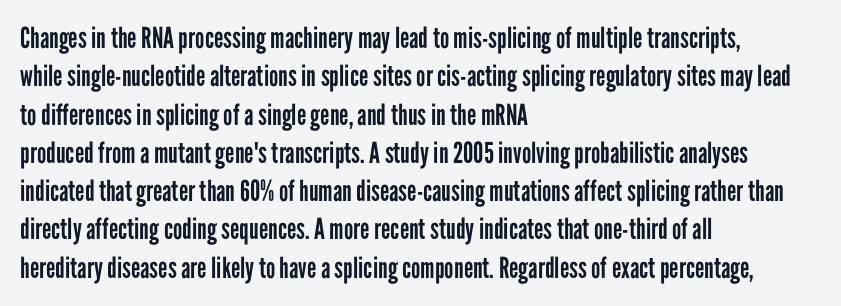
Q: Is the text bold? A: No.
Q: Is the text italic (slanted)? A: No, it is upright.
Q: Is the typeface a serif or a sans-serif typeface? A: Sans-serif.
Q: Is the text underlined? A: No.
Q: How is the paragraph aligned? A: Left-aligned.
Q: Is the spacing between letters normal or unusually wide? A: Normal.
Q: Is the spacing between lines tight, normal or loose? A: Normal.
Q: Width (condensed, normal, or wide)? A: Condensed.
Q: Stroke contrast? A: Low.
Q: x-height? A: Medium.
Q: Monospaced? A: No.
